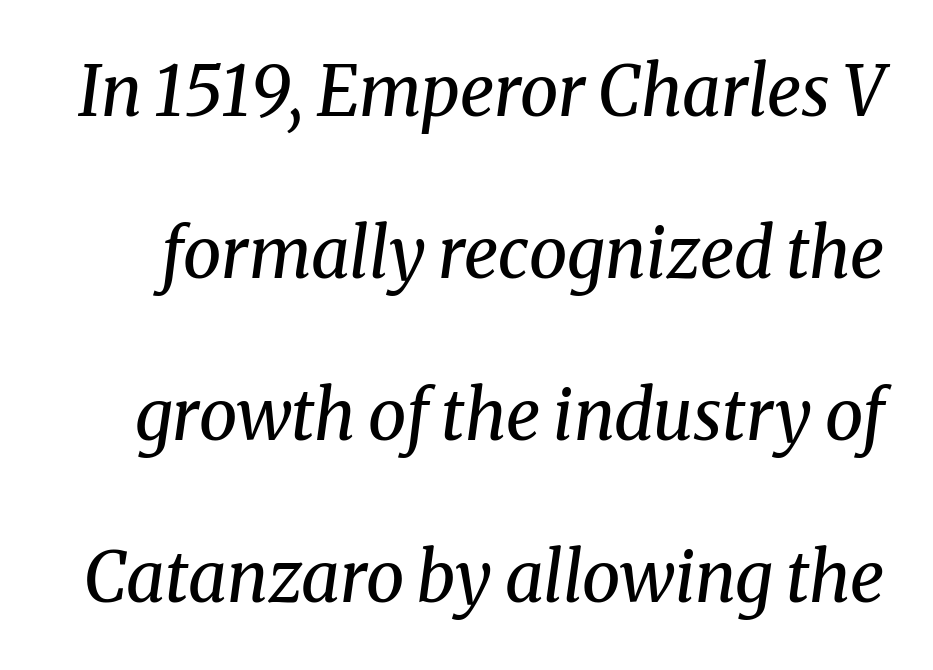
This sample has the flowing, uneven cadence of proportional lettering. Letter spacing: default. An italicized treatment has been applied to the whole sample. The designer dialed line spacing up above the default. Glance below the letters and you will spot only blank space.
